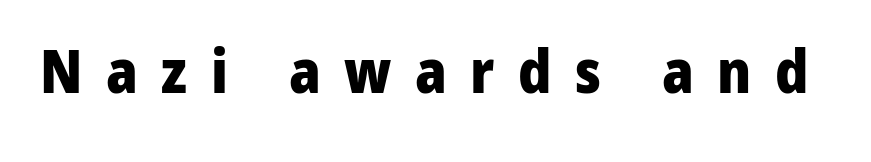
This rendering features lettering with no underline. These lines are rendered in a variable-pitch font. The text was rendered using a sans face with plain stroke endings. Tracking value appears strongly positive — letters spread wide. Every letter is thick-stroked: bold, no question. This sample uses an upright cut, with every glyph sitting square on the baseline.
